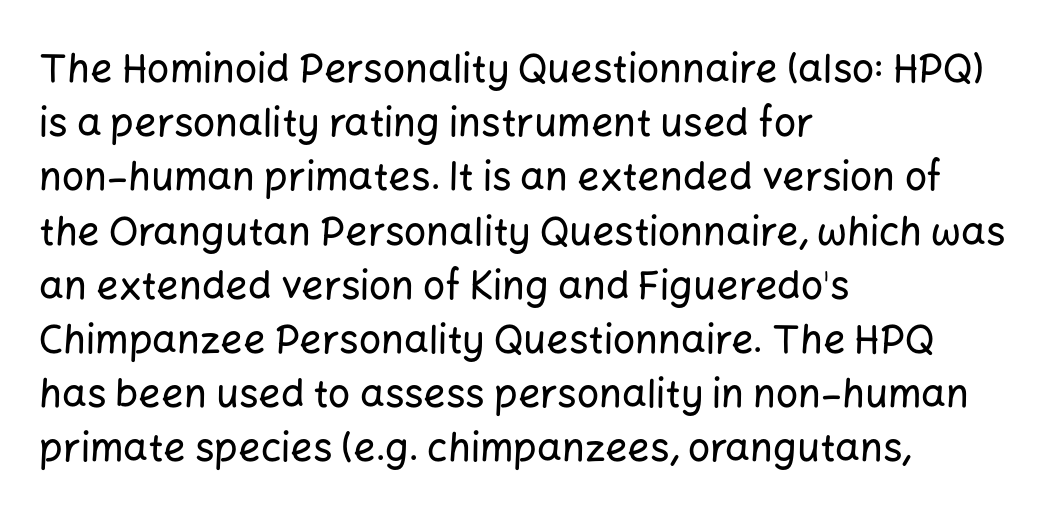
Q: Is the text italic (slanted)? A: No, it is upright.
Q: Is the typeface a serif or a sans-serif typeface? A: Sans-serif.
Q: Is the text underlined? A: No.
Q: How is the paragraph aligned? A: Left-aligned.
Q: Is the spacing between letters normal or unusually wide? A: Normal.
Q: Is the spacing between lines tight, normal or loose? A: Normal.
Q: Width (condensed, normal, or wide)? A: Normal.
Q: Stroke contrast? A: Low.
Q: x-height? A: Medium.
Q: Monospaced? A: No.
